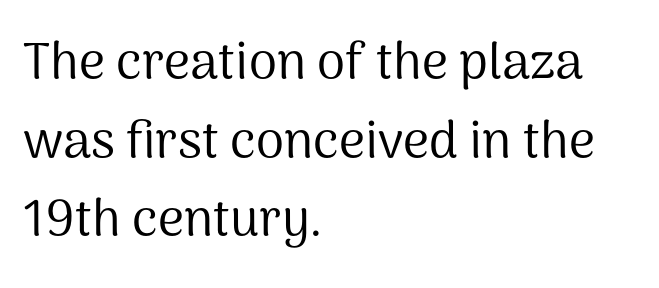
{"serif": "no", "italic": "no", "bold": "no", "weight": "regular", "width": "normal", "stroke_contrast": "medium", "x_height": "medium", "monospaced": "no", "underline": "no", "align": "left", "line_spacing": "normal", "line_spacing_ratio": 1.54, "letter_spacing": "normal", "letter_spacing_em": 0.0, "glyph_px": 51}
